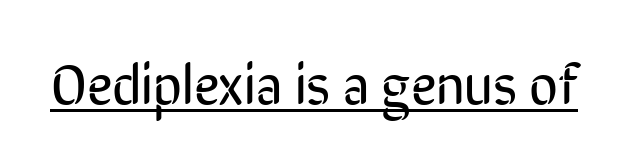
The tracking reads as untouched default to a designer's eye. Beneath each row of characters lies a ruled line. The letters look calm and open, with moderate or lighter stems. In terms of letterform style, serifs are entirely absent. Each letter keeps its own natural width here, so spacing adapts to shape.
